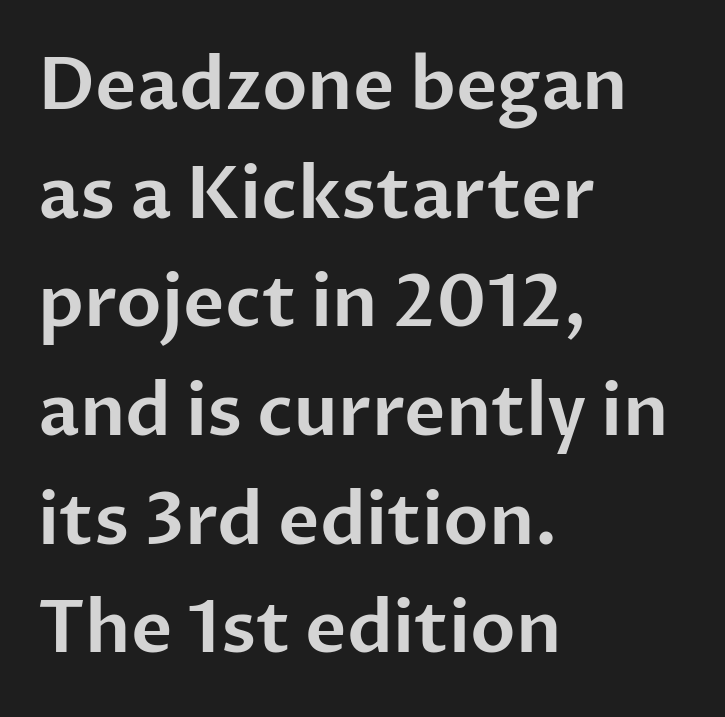
The image shows 71 px sans-serif type, upright; set left-aligned, normal line spacing (1.53x), normal letter spacing, not underlined; low stroke contrast and a medium x-height.
